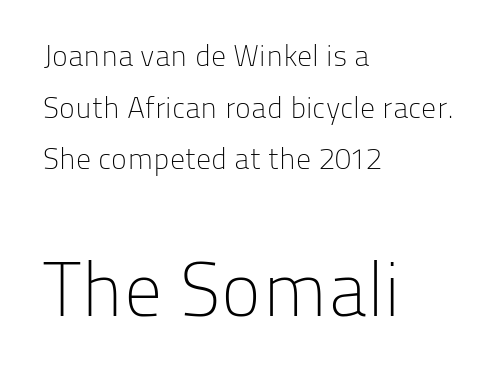
Larger block? The one below; the one above is distinctly smaller. These glyphs show unthickened strokes, regular width or finer. Short note: letters normally spaced. Type style note: lacks serifs. Proportional: the letters do not fall into vertical columns.
